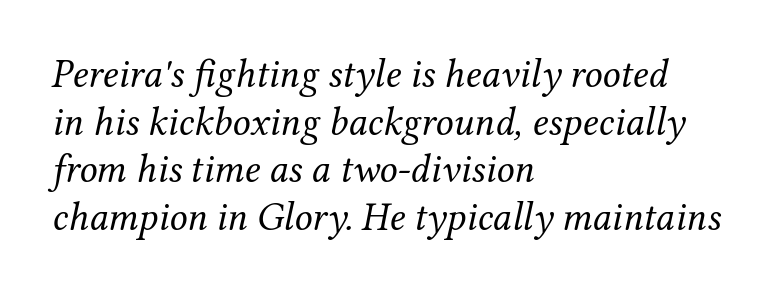
Q: Is the text bold? A: No.
Q: Is the text italic (slanted)? A: Yes, it leans right by about 12 degrees.
Q: Is the typeface a serif or a sans-serif typeface? A: Serif.
Q: Is the text underlined? A: No.
Q: How is the paragraph aligned? A: Left-aligned.
Q: Is the spacing between letters normal or unusually wide? A: Normal.
Q: Width (condensed, normal, or wide)? A: Normal.
Q: Stroke contrast? A: Medium.
Q: x-height? A: Medium.
Q: Monospaced? A: No.
